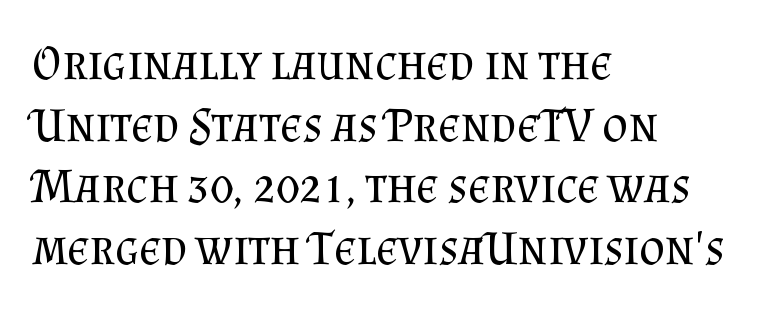
No chunkiness to these letters — they're not bold. The strip under each line holds only bare page. The paragraph shown leans on its left margin. I'd call this a serif setting — the letters wear small feet. Students, observe: this is what conventionally led text looks like. These lines were composed using upright roman letters.
